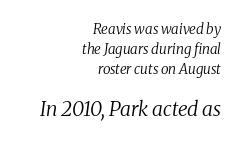
{"italic": "yes", "lean": "right", "slant_degrees": 8, "bold": "no", "underline": "no", "align": "right", "line_spacing": "normal", "line_spacing_ratio": 1.43, "letter_spacing": "normal", "letter_spacing_em": 0.0, "larger_block": "second", "size_ratio": 1.43, "glyph_px": 20}
